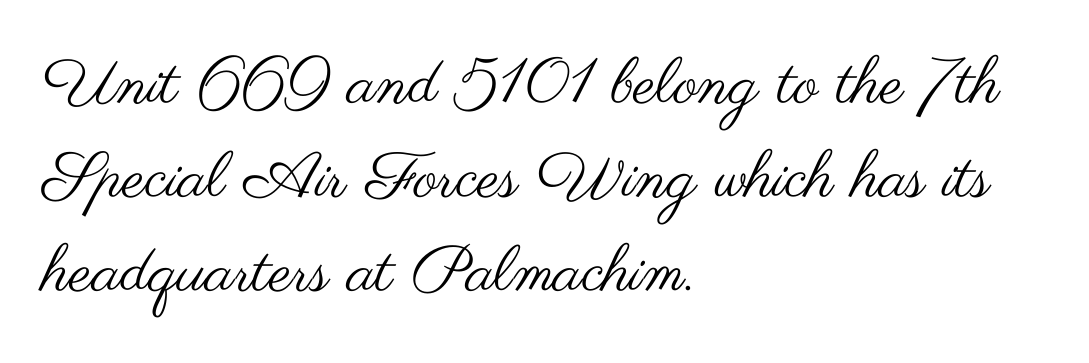
{"serif": "no", "bold": "no", "weight": "regular", "width": "wide", "stroke_contrast": "medium", "x_height": "small", "monospaced": "no", "underline": "no", "align": "left", "line_spacing": "normal", "line_spacing_ratio": 1.47, "letter_spacing": "normal", "letter_spacing_em": 0.0, "glyph_px": 64}
